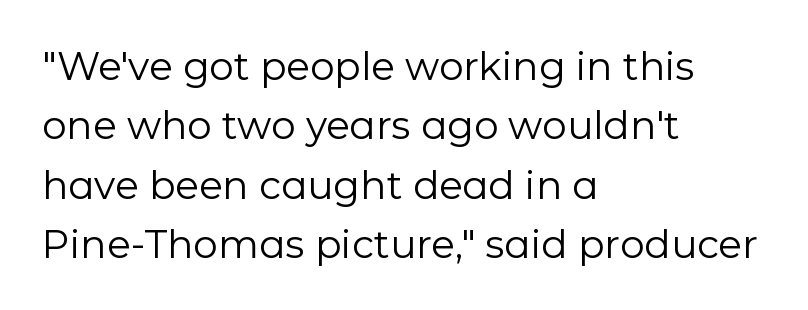
Q: Is the text bold? A: No.
Q: Is the text italic (slanted)? A: No, it is upright.
Q: Is the typeface a serif or a sans-serif typeface? A: Sans-serif.
Q: Is the text underlined? A: No.
Q: How is the paragraph aligned? A: Left-aligned.
Q: Is the spacing between letters normal or unusually wide? A: Normal.
Q: Is the spacing between lines tight, normal or loose? A: Normal.
Q: Width (condensed, normal, or wide)? A: Normal.
Q: Stroke contrast? A: Low.
Q: x-height? A: Medium.
Q: Monospaced? A: No.
